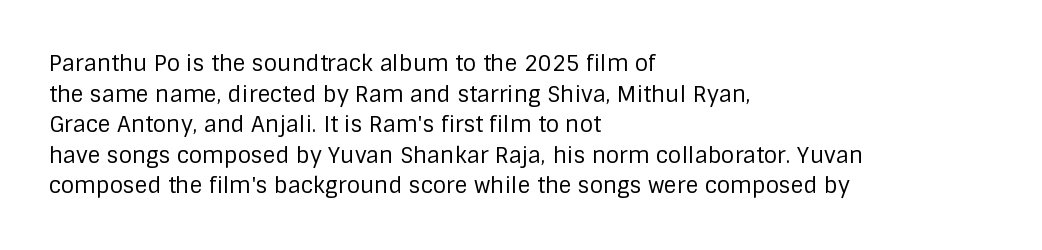
Q: Is the text bold? A: No.
Q: Is the text italic (slanted)? A: No, it is upright.
Q: Is the text underlined? A: No.
Q: How is the paragraph aligned? A: Left-aligned.
Q: Is the spacing between letters normal or unusually wide? A: Normal.
Q: Is the spacing between lines tight, normal or loose? A: Normal.
